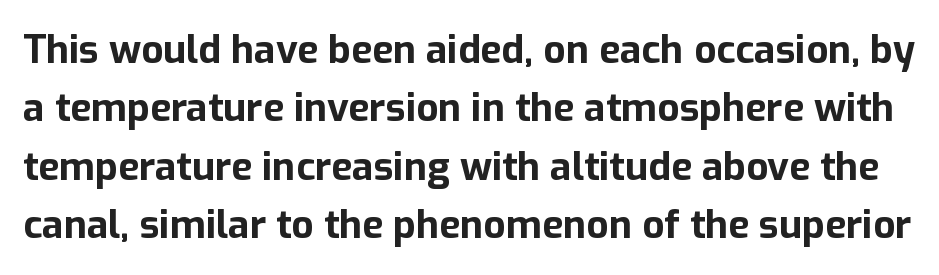
The image shows 39 px bold sans-serif type, upright; set normal line spacing (1.5x), normal letter spacing, not underlined; low stroke contrast and a medium x-height.
